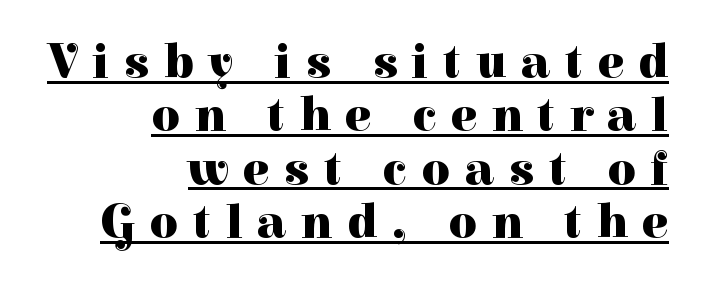
Q: Is the text bold? A: Yes.
Q: Is the text italic (slanted)? A: No, it is upright.
Q: Is the typeface a serif or a sans-serif typeface? A: Serif.
Q: Is the text underlined? A: Yes.
Q: How is the paragraph aligned? A: Right-aligned.
Q: Is the spacing between letters normal or unusually wide? A: Unusually wide.
Q: Is the spacing between lines tight, normal or loose? A: Tight.
Q: Width (condensed, normal, or wide)? A: Normal.
Q: Stroke contrast? A: High.
Q: x-height? A: Medium.
Q: Monospaced? A: No.
